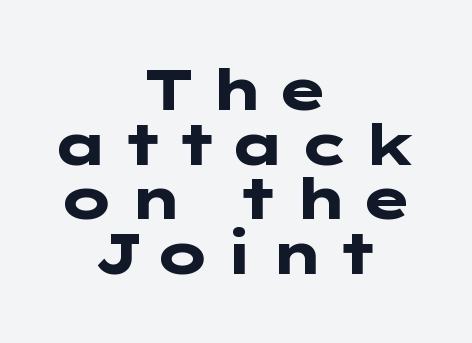
Q: Is the text bold? A: Yes.
Q: Is the text italic (slanted)? A: No, it is upright.
Q: Is the typeface a serif or a sans-serif typeface? A: Sans-serif.
Q: Is the text underlined? A: No.
Q: How is the paragraph aligned? A: Centered.
Q: Is the spacing between lines tight, normal or loose? A: Tight.
Q: Width (condensed, normal, or wide)? A: Wide.
Q: Stroke contrast? A: Low.
Q: x-height? A: Medium.
